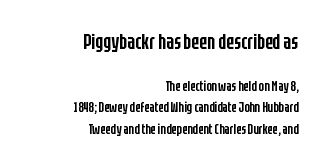
The image shows 21 px text type, upright; set right-aligned, normal line spacing (1.53x), normal letter spacing, not underlined; the first (top) block is 1.5x larger.
